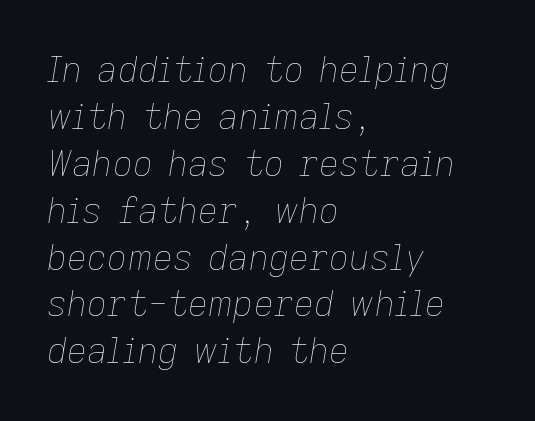
The image shows 35 px thin type, italic (leaning right); set left-aligned, normal line spacing (1.34x), normal letter spacing, not underlined; low stroke contrast and a medium x-height.
